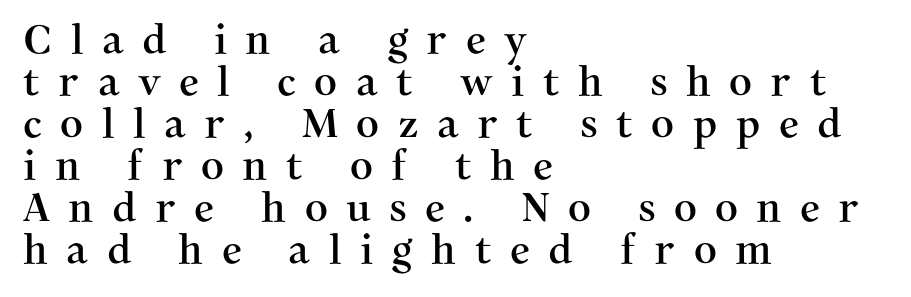
Q: Is the text italic (slanted)? A: No, it is upright.
Q: Is the typeface a serif or a sans-serif typeface? A: Serif.
Q: Is the text underlined? A: No.
Q: How is the paragraph aligned? A: Left-aligned.
Q: Is the spacing between letters normal or unusually wide? A: Unusually wide.
Q: Is the spacing between lines tight, normal or loose? A: Tight.
Q: Width (condensed, normal, or wide)? A: Normal.
Q: Stroke contrast? A: Medium.
Q: x-height? A: Medium.
Q: Monospaced? A: No.
